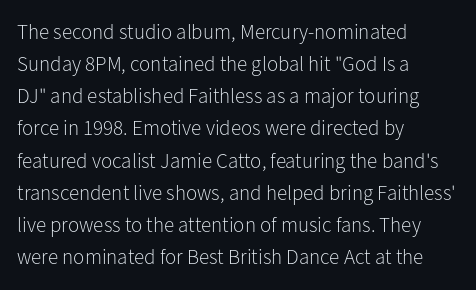
Q: Is the text bold? A: No.
Q: Is the text italic (slanted)? A: No, it is upright.
Q: Is the text underlined? A: No.
Q: How is the paragraph aligned? A: Left-aligned.
Q: Is the spacing between letters normal or unusually wide? A: Normal.
Q: Is the spacing between lines tight, normal or loose? A: Normal.
